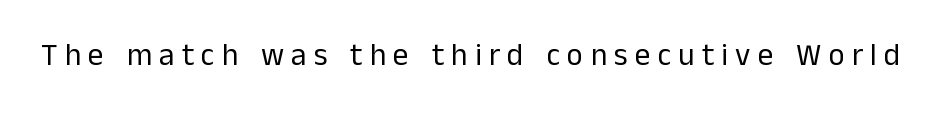
The typesetting does not lean heavy: it is not bold. Nope, not italic — everything's standing straight. Here the designer chose a conventional face with non-uniform glyph widths. Inter-character spacing is expanded well beyond the font's built-in metrics. A bare baseline throughout the passage. Typographically, this falls in the sans-serif category.
